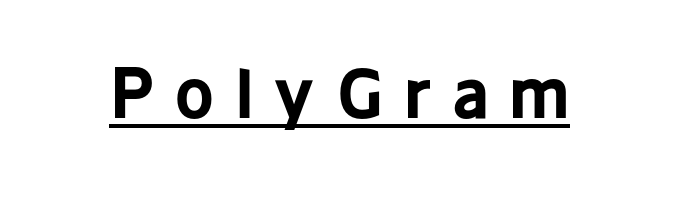
{"serif": "no", "italic": "no", "bold": "yes", "weight": "bold", "width": "condensed", "stroke_contrast": "low", "x_height": "medium", "monospaced": "no", "underline": "yes", "align": "center", "letter_spacing": "wide", "letter_spacing_em": 0.32, "glyph_px": 67}
